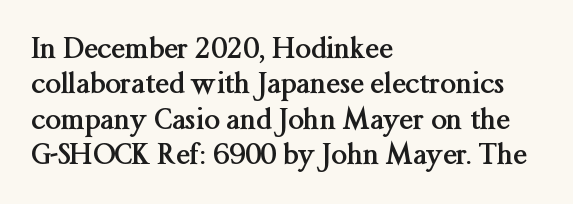
Here the glyphs are tracked normally, forming tight word shapes. Where is the straight margin? On the left. Italic: no, the glyphs are upright roman. The foot of each line stays bare and open. The rendering uses natural spacing where letterforms have individual widths.
